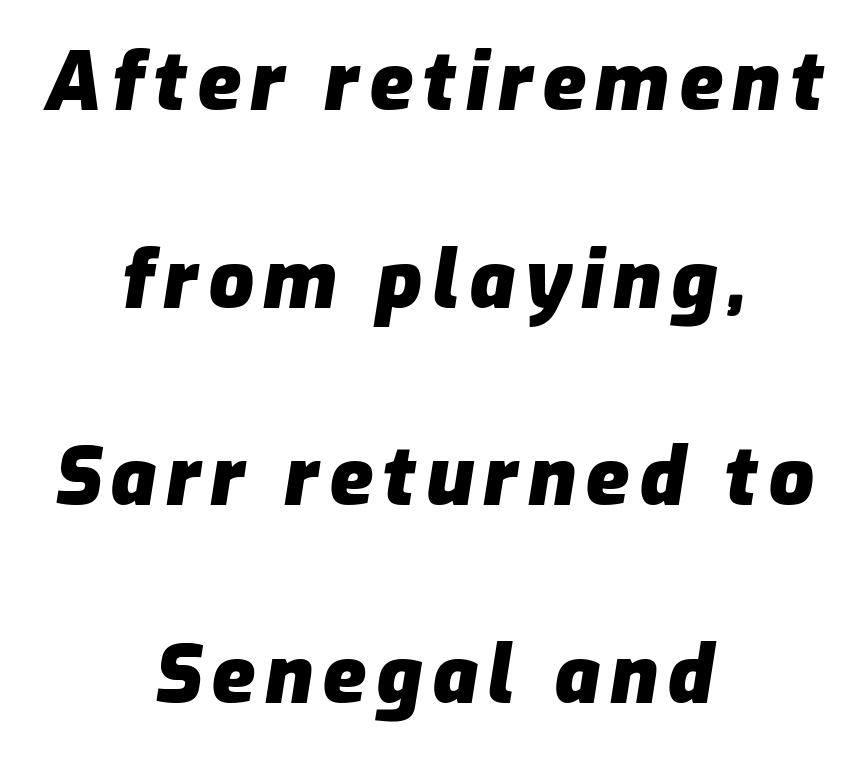
Q: Is the text bold? A: Yes.
Q: Is the text italic (slanted)? A: Yes, it leans right by about 9 degrees.
Q: Is the text underlined? A: No.
Q: How is the paragraph aligned? A: Centered.
Q: Is the spacing between lines tight, normal or loose? A: Loose.
Q: Width (condensed, normal, or wide)? A: Normal.
Q: Stroke contrast? A: Low.
Q: x-height? A: Medium.
Q: Monospaced? A: No.
